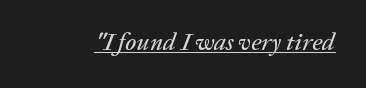
The image shows 25 px text type, italic (leaning right); set normal letter spacing, underlined.
